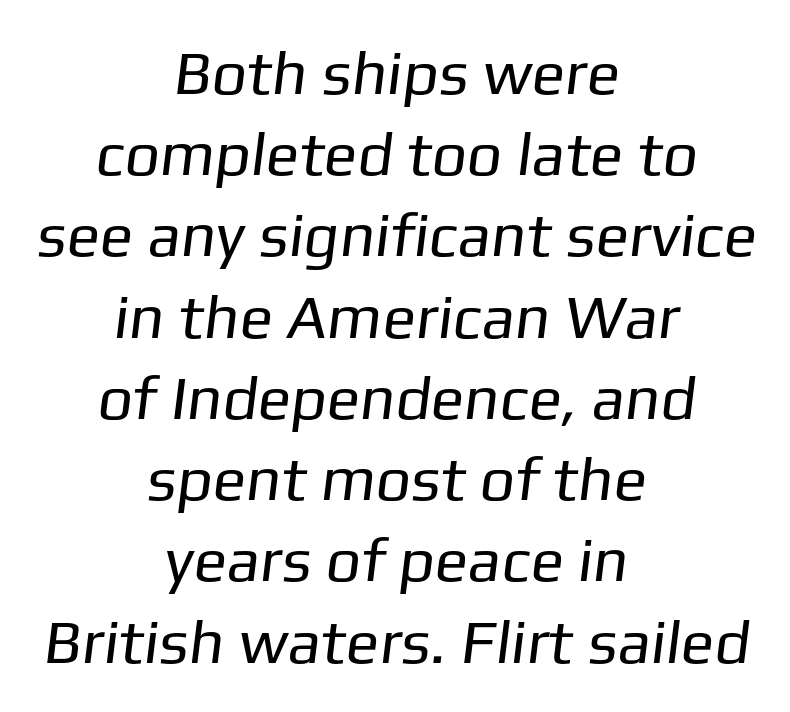
{"serif": "no", "bold": "no", "weight": "regular", "width": "normal", "stroke_contrast": "low", "x_height": "medium", "monospaced": "no", "underline": "no", "align": "center", "line_spacing": "normal", "line_spacing_ratio": 1.31, "letter_spacing": "normal", "letter_spacing_em": 0.0, "glyph_px": 62}
